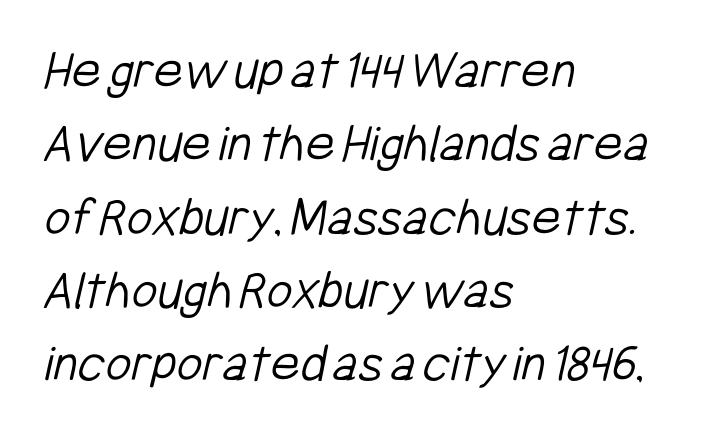
Q: Is the text bold? A: No.
Q: Is the typeface a serif or a sans-serif typeface? A: Sans-serif.
Q: Is the text underlined? A: No.
Q: How is the paragraph aligned? A: Left-aligned.
Q: Is the spacing between letters normal or unusually wide? A: Normal.
Q: Is the spacing between lines tight, normal or loose? A: Normal.
Q: Width (condensed, normal, or wide)? A: Condensed.
Q: Stroke contrast? A: Low.
Q: x-height? A: Medium.
Q: Monospaced? A: No.
